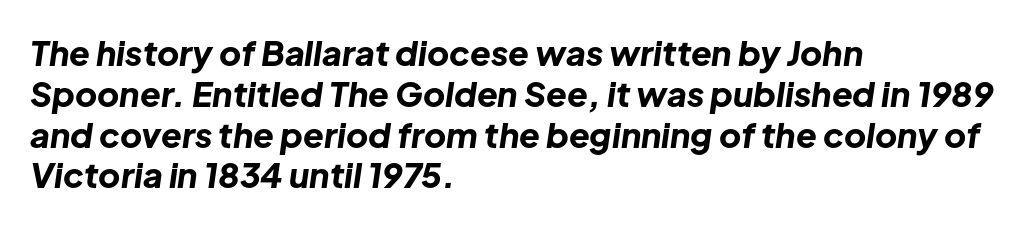
The image shows 34 px bold type, italic (leaning right); set left-aligned, line spacing 1.2x, normal letter spacing, not underlined; low stroke contrast and a medium x-height.
